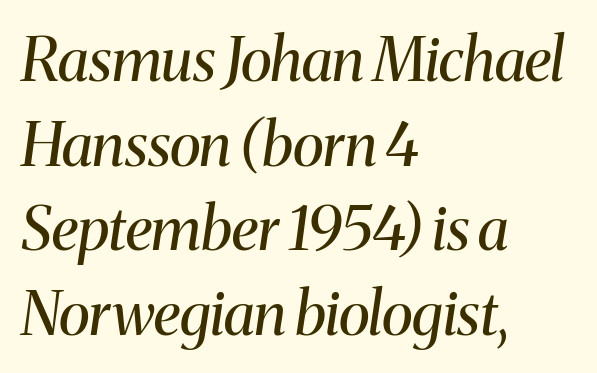
Q: Is the text bold? A: No.
Q: Is the text italic (slanted)? A: Yes, it leans right by about 8 degrees.
Q: Is the typeface a serif or a sans-serif typeface? A: Serif.
Q: Is the text underlined? A: No.
Q: How is the paragraph aligned? A: Left-aligned.
Q: Is the spacing between letters normal or unusually wide? A: Normal.
Q: Is the spacing between lines tight, normal or loose? A: Normal.
Q: Width (condensed, normal, or wide)? A: Normal.
Q: Stroke contrast? A: Medium.
Q: x-height? A: Medium.
Q: Monospaced? A: No.
